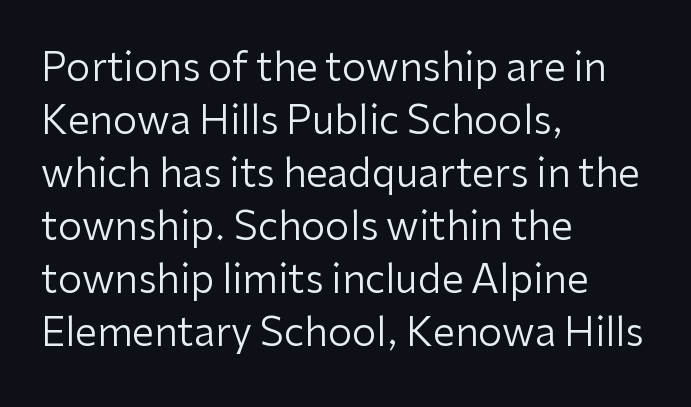
The image shows 39 px regular-weight sans-serif type, upright; set left-aligned, normal line spacing (1.36x), normal letter spacing, not underlined; low stroke contrast and a medium x-height.
